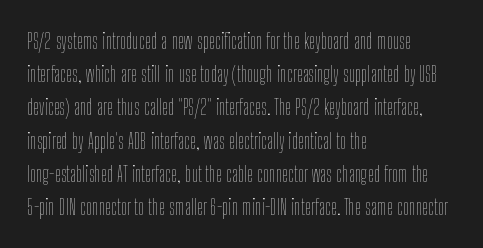
{"italic": "no", "bold": "no", "underline": "no", "align": "left", "line_spacing": "normal", "line_spacing_ratio": 1.51, "letter_spacing": "normal", "letter_spacing_em": 0.0, "glyph_px": 22}
